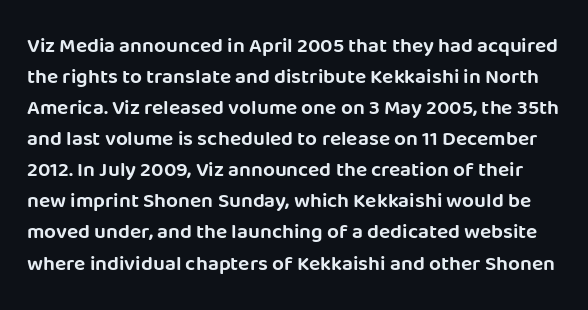
Q: Is the text italic (slanted)? A: No, it is upright.
Q: Is the text underlined? A: No.
Q: Is the spacing between letters normal or unusually wide? A: Normal.
Q: Is the spacing between lines tight, normal or loose? A: Normal.
